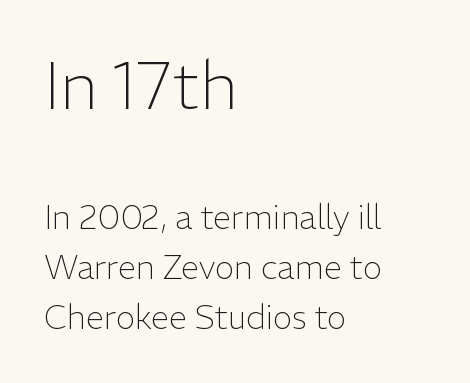
Large over small — that's the arrangement of the two blocks here. Regarding serifs, this sample does without them. Normally led — the rows are evenly, conventionally spaced. The font's upright variant was chosen for this text. Each word holds together tightly as a unit, with standard inter-letter gaps. The strokes are not fattened; the text isn't bold.
